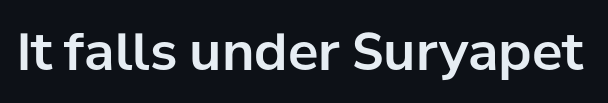
Q: Is the text italic (slanted)? A: No, it is upright.
Q: Is the typeface a serif or a sans-serif typeface? A: Sans-serif.
Q: Is the text underlined? A: No.
Q: Is the spacing between letters normal or unusually wide? A: Normal.
Q: Width (condensed, normal, or wide)? A: Normal.
Q: Stroke contrast? A: Low.
Q: x-height? A: Medium.
Q: Monospaced? A: No.
